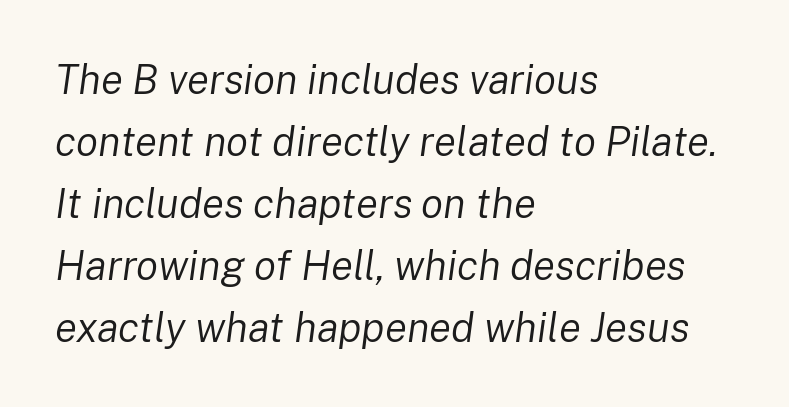
{"italic": "yes", "lean": "right", "slant_degrees": 8, "bold": "no", "weight": "regular", "width": "normal", "stroke_contrast": "low", "x_height": "medium", "monospaced": "no", "underline": "no", "align": "left", "line_spacing": "normal", "line_spacing_ratio": 1.51, "letter_spacing": "normal", "letter_spacing_em": 0.0, "glyph_px": 41}
